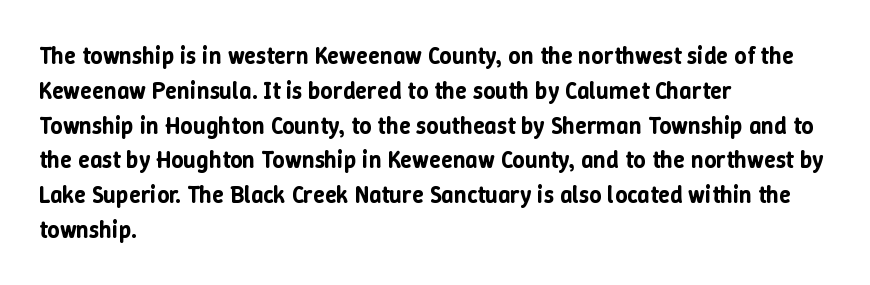
{"italic": "no", "underline": "no", "align": "left", "line_spacing": "normal", "line_spacing_ratio": 1.45, "letter_spacing": "normal", "letter_spacing_em": 0.0, "glyph_px": 24}
